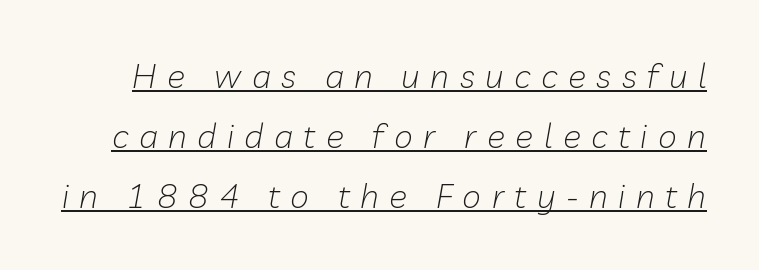
Has an underline been added? It has. The type is letterspaced generously, with wide tracking. If you drew a line through each stem, it would be angled. Varying glyph widths throughout — classic text-font behaviour.
